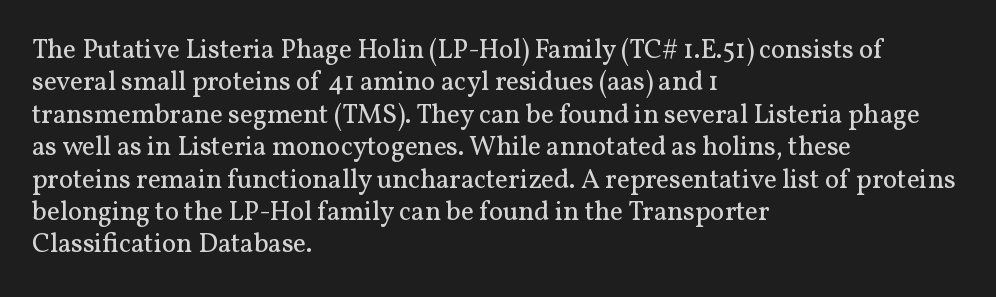
{"italic": "no", "bold": "no", "underline": "no", "align": "left", "line_spacing_ratio": 1.2, "letter_spacing": "normal", "letter_spacing_em": 0.0, "glyph_px": 27}
